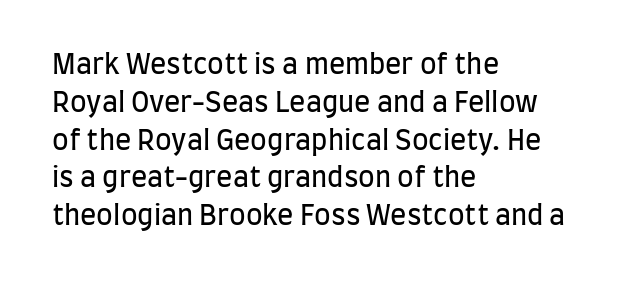
Q: Is the text bold? A: No.
Q: Is the text italic (slanted)? A: No, it is upright.
Q: Is the text underlined? A: No.
Q: How is the paragraph aligned? A: Left-aligned.
Q: Is the spacing between letters normal or unusually wide? A: Normal.
Q: Is the spacing between lines tight, normal or loose? A: Normal.
